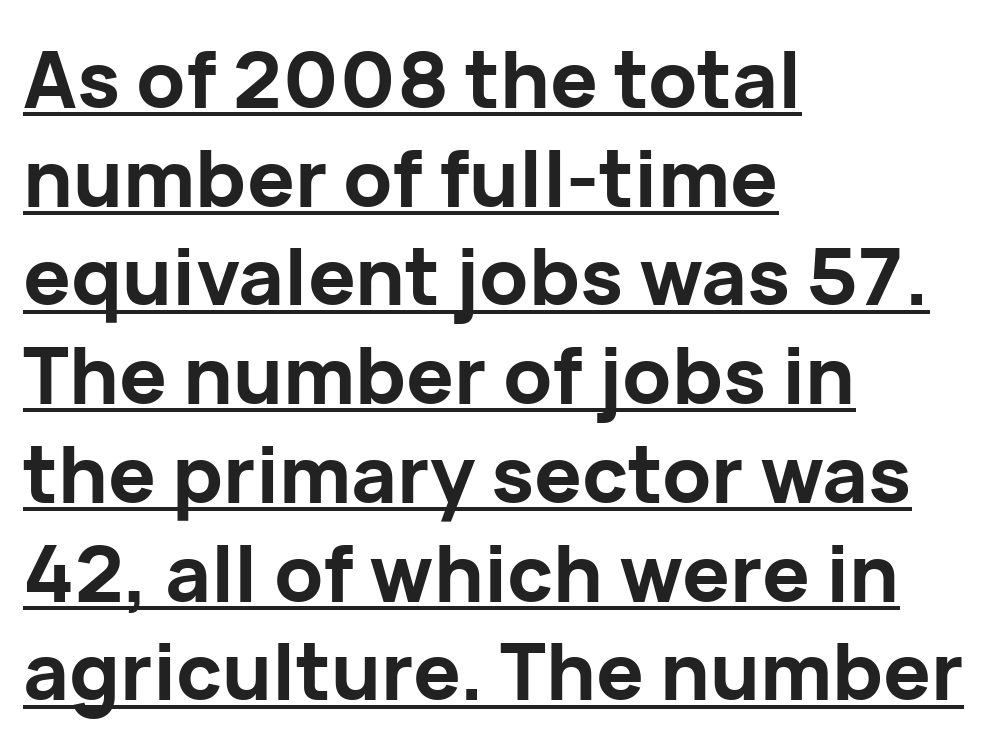
Q: Is the text bold? A: Yes.
Q: Is the text italic (slanted)? A: No, it is upright.
Q: Is the typeface a serif or a sans-serif typeface? A: Sans-serif.
Q: Is the text underlined? A: Yes.
Q: How is the paragraph aligned? A: Left-aligned.
Q: Is the spacing between letters normal or unusually wide? A: Normal.
Q: Is the spacing between lines tight, normal or loose? A: Normal.
Q: Width (condensed, normal, or wide)? A: Normal.
Q: Stroke contrast? A: Low.
Q: x-height? A: Medium.
Q: Monospaced? A: No.
